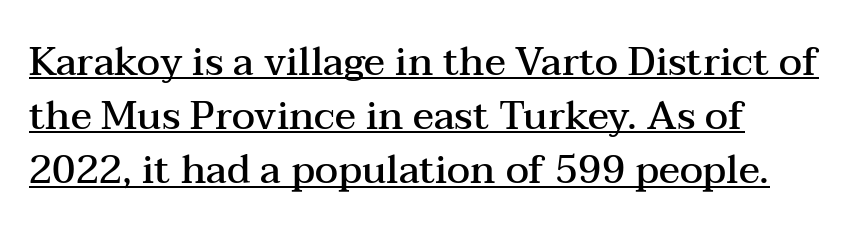
{"serif": "yes", "italic": "no", "bold": "semi", "weight": "semibold", "width": "wide", "stroke_contrast": "medium", "x_height": "medium", "monospaced": "no", "underline": "yes", "align": "left", "line_spacing": "normal", "line_spacing_ratio": 1.39, "letter_spacing": "normal", "letter_spacing_em": 0.0, "glyph_px": 39}
